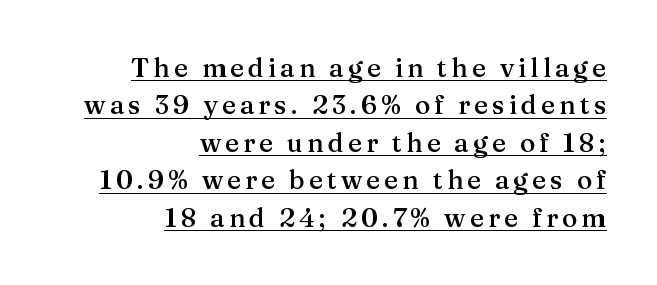
The image shows 26 px text type, upright; set right-aligned, normal line spacing (1.44x), underlined.
